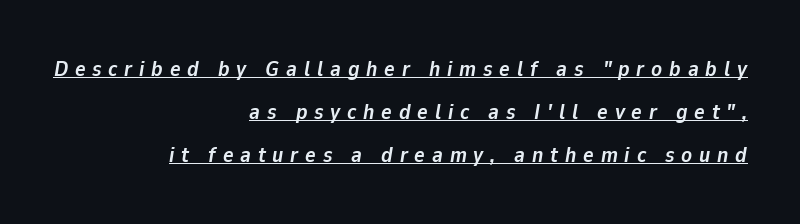
One glance says open: line gaps are wider than usual. The rendered words wear a rule along their underside. Tracking value appears strongly positive — letters spread wide. Thick stems and heavy bowls — unmistakably bold. Short and long lines alike share a common ending point at right.
